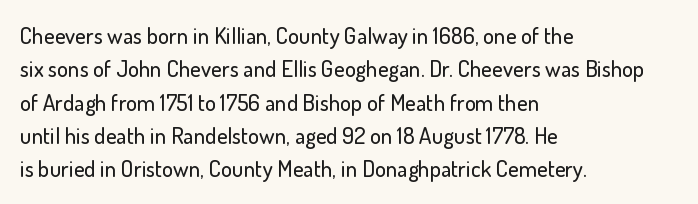
The rendering uses a moderate line-height, typical for paragraphs. These lines were composed using upright roman letters. The gaps between neighbouring characters are ordinary and unremarkable. Has an underline been added? It has not. Line starts are locked; line ends wander.
